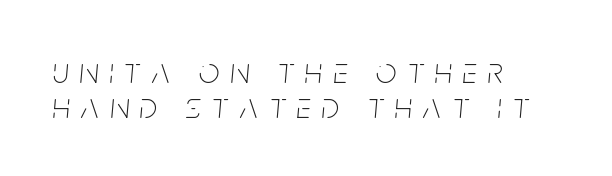
{"italic": "yes", "lean": "right", "slant_degrees": 5, "bold": "no", "weight": "thin", "width": "condensed", "stroke_contrast": "low", "x_height": "large", "monospaced": "no", "underline": "no", "align": "left", "line_spacing": "tight", "line_spacing_ratio": 0.96, "letter_spacing": "wide", "letter_spacing_em": 0.31, "glyph_px": 36}
